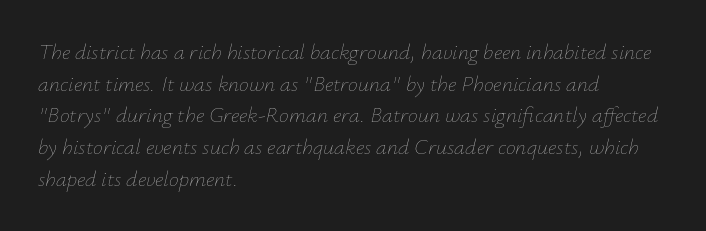
{"italic": "yes", "lean": "right", "slant_degrees": 12, "bold": "no", "underline": "no", "align": "left", "line_spacing": "normal", "line_spacing_ratio": 1.44, "letter_spacing": "normal", "letter_spacing_em": 0.0, "glyph_px": 22}
